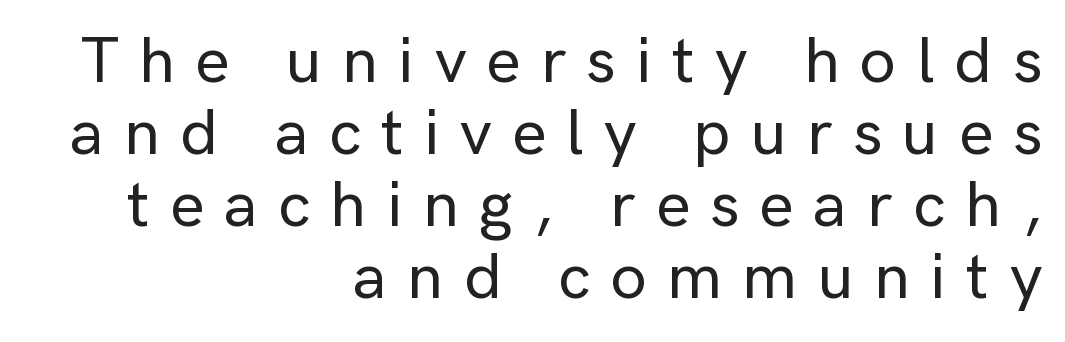
{"serif": "no", "italic": "no", "width": "normal", "stroke_contrast": "low", "x_height": "medium", "monospaced": "no", "underline": "no", "align": "right", "line_spacing": "tight", "line_spacing_ratio": 1.11, "letter_spacing": "wide", "letter_spacing_em": 0.31, "glyph_px": 65}
